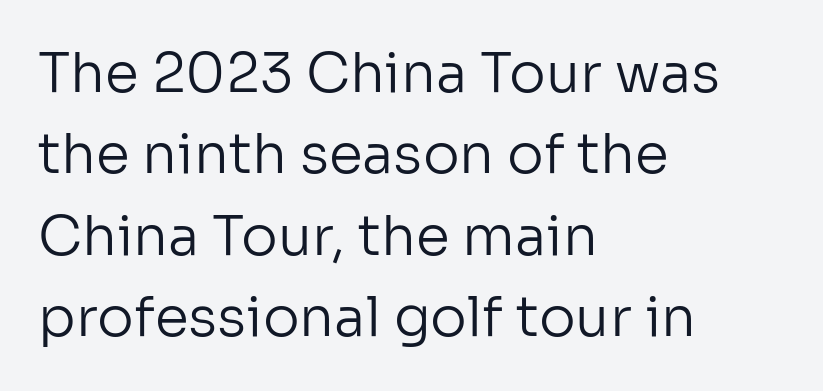
Q: Is the text bold? A: No.
Q: Is the text italic (slanted)? A: No, it is upright.
Q: Is the typeface a serif or a sans-serif typeface? A: Sans-serif.
Q: Is the text underlined? A: No.
Q: How is the paragraph aligned? A: Left-aligned.
Q: Is the spacing between letters normal or unusually wide? A: Normal.
Q: Is the spacing between lines tight, normal or loose? A: Normal.
Q: Width (condensed, normal, or wide)? A: Normal.
Q: Stroke contrast? A: Low.
Q: x-height? A: Medium.
Q: Monospaced? A: No.
